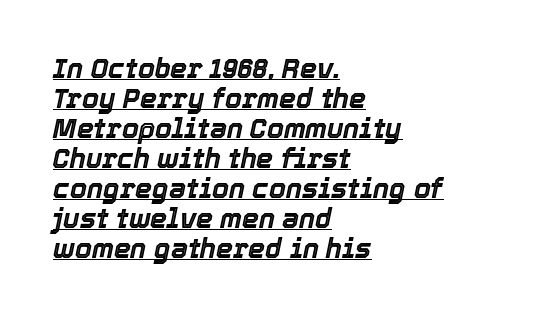
The image shows 27 px text type, italic (leaning right); set left-aligned, tight line spacing (1.11x), normal letter spacing, underlined.
